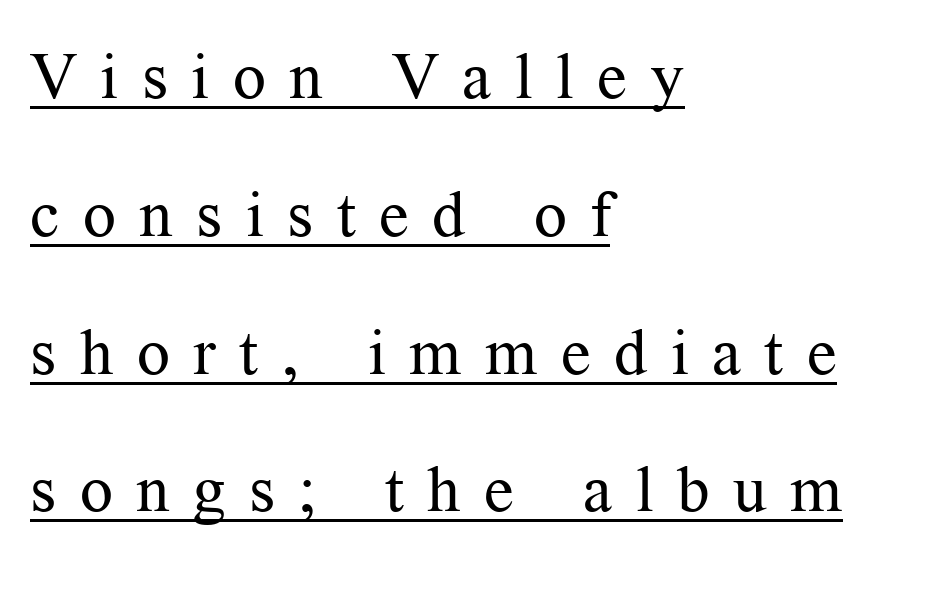
The letters stand upright; this is a roman face. Weight: in the light-to-regular range. Summary of vertical rhythm: relaxed, with wide interline spacing. Teacher's note: observe the even left margin — that is flush-left alignment.
